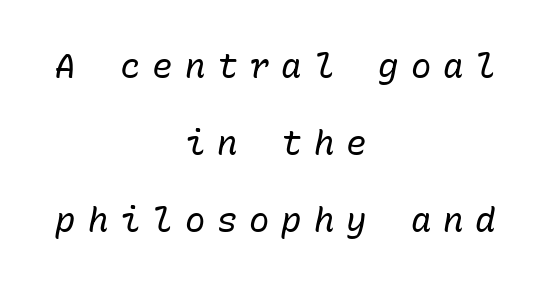
The type is letterspaced generously, with wide tracking. Emphasis-style slanted type is in use. A bare baseline throughout the passage. Does the copy run flush right? No — it is centered line by line. Here the designer chose a console-style face with uniform glyph widths.
